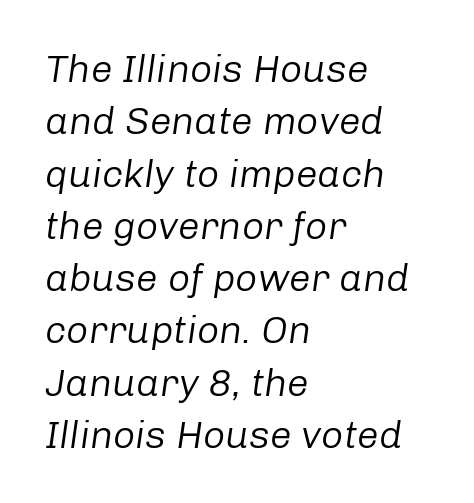
Q: Is the text bold? A: No.
Q: Is the text italic (slanted)? A: Yes, it leans right by about 8 degrees.
Q: Is the text underlined? A: No.
Q: How is the paragraph aligned? A: Left-aligned.
Q: Is the spacing between letters normal or unusually wide? A: Normal.
Q: Is the spacing between lines tight, normal or loose? A: Normal.
Q: Width (condensed, normal, or wide)? A: Normal.
Q: Stroke contrast? A: Low.
Q: x-height? A: Medium.
Q: Monospaced? A: No.
